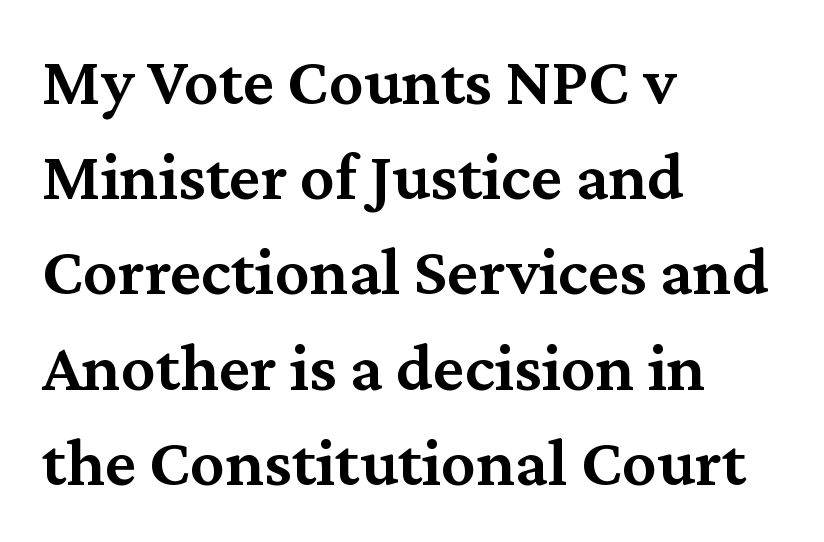
{"serif": "yes", "italic": "no", "bold": "semi", "weight": "semibold", "width": "normal", "stroke_contrast": "medium", "x_height": "medium", "monospaced": "no", "underline": "no", "align": "left", "line_spacing": "normal", "line_spacing_ratio": 1.38, "letter_spacing": "normal", "letter_spacing_em": 0.0, "glyph_px": 69}
